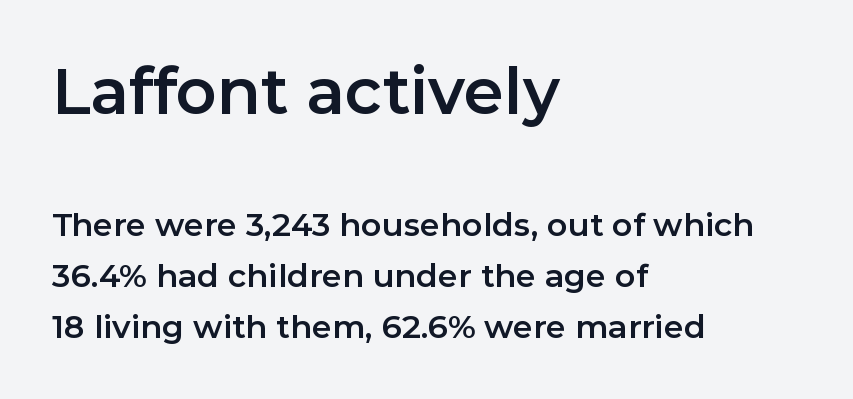
The image shows 64 px sans-serif type, upright; set left-aligned, normal line spacing (1.59x), normal letter spacing, not underlined; the first (top) block is 2.0x larger; low stroke contrast and a medium x-height.
